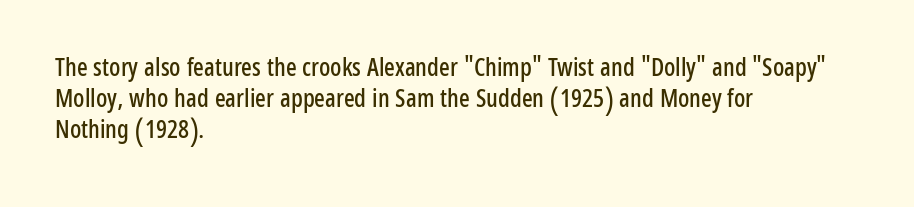
{"italic": "no", "underline": "no", "align": "left", "line_spacing_ratio": 1.24, "letter_spacing": "normal", "letter_spacing_em": 0.0, "glyph_px": 25}
